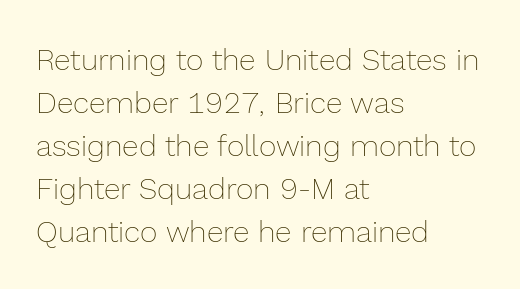
No heavy texture on the line: the type isn't bold. Rows of type keep a routine distance in the vertical direction. Proportional: the letters do not fall into vertical columns. The lettering holds an erect, upright posture throughout.
